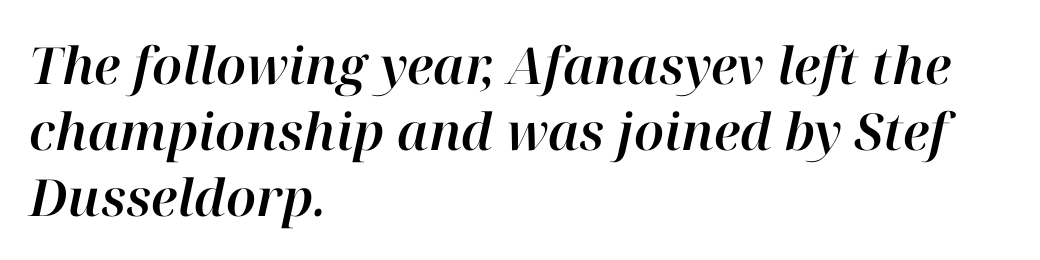
{"italic": "yes", "lean": "right", "slant_degrees": 12, "width": "normal", "stroke_contrast": "high", "x_height": "medium", "monospaced": "no", "underline": "no", "align": "left", "line_spacing": "normal", "line_spacing_ratio": 1.29, "letter_spacing": "normal", "letter_spacing_em": 0.0, "glyph_px": 51}
